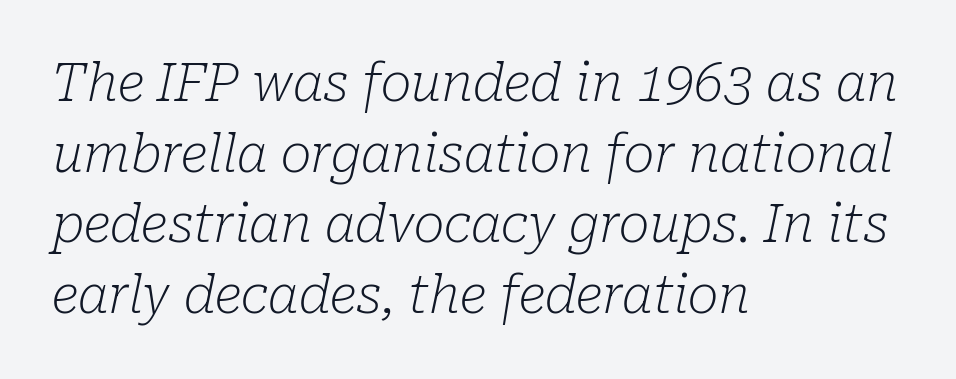
{"serif": "yes", "italic": "yes", "lean": "right", "slant_degrees": 10, "bold": "no", "weight": "light", "width": "normal", "stroke_contrast": "low", "x_height": "medium", "monospaced": "no", "underline": "no", "align": "left", "line_spacing": "normal", "line_spacing_ratio": 1.36, "letter_spacing": "normal", "letter_spacing_em": 0.0, "glyph_px": 52}
